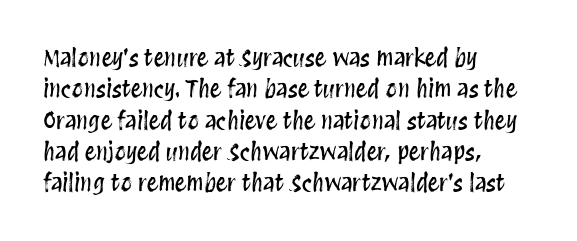
{"italic": "no", "underline": "no", "align": "left", "line_spacing": "normal", "line_spacing_ratio": 1.36, "letter_spacing": "normal", "letter_spacing_em": 0.0, "glyph_px": 23}
